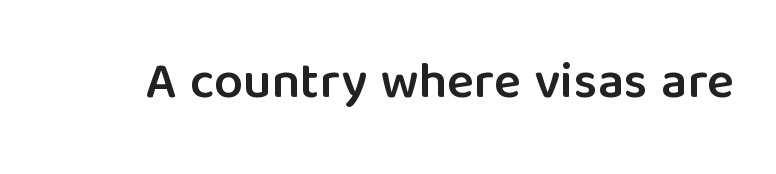
Q: Is the text bold? A: Semi-bold.
Q: Is the text italic (slanted)? A: No, it is upright.
Q: Is the typeface a serif or a sans-serif typeface? A: Sans-serif.
Q: Is the text underlined? A: No.
Q: Is the spacing between letters normal or unusually wide? A: Normal.
Q: Width (condensed, normal, or wide)? A: Normal.
Q: Stroke contrast? A: Low.
Q: x-height? A: Medium.
Q: Monospaced? A: No.
